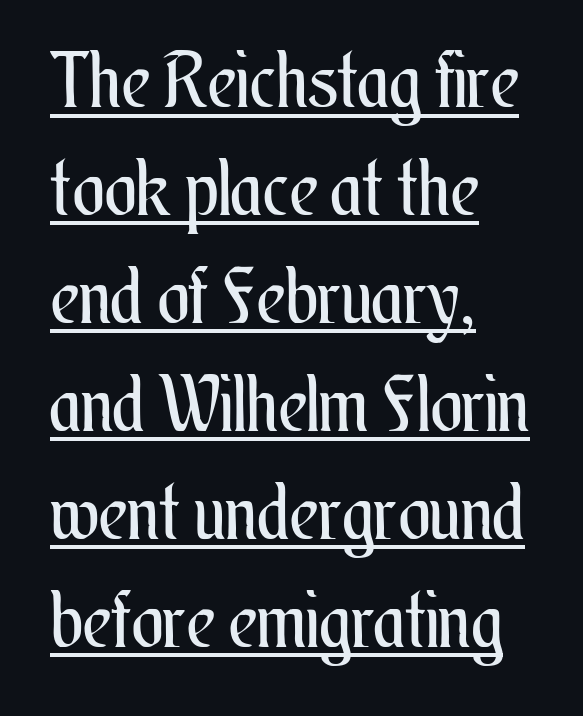
Q: Is the text bold? A: No.
Q: Is the text italic (slanted)? A: No, it is upright.
Q: Is the text underlined? A: Yes.
Q: How is the paragraph aligned? A: Left-aligned.
Q: Is the spacing between letters normal or unusually wide? A: Normal.
Q: Is the spacing between lines tight, normal or loose? A: Normal.
Q: Width (condensed, normal, or wide)? A: Condensed.
Q: Stroke contrast? A: Medium.
Q: x-height? A: Small.
Q: Monospaced? A: No.
